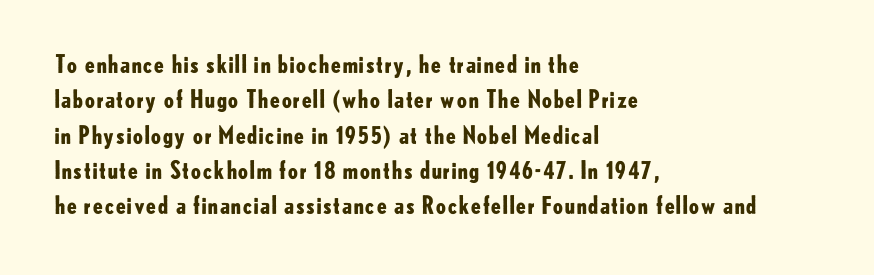
{"italic": "no", "bold": "yes", "underline": "no", "align": "left", "line_spacing": "normal", "line_spacing_ratio": 1.47, "letter_spacing": "normal", "letter_spacing_em": 0.0, "glyph_px": 24}
